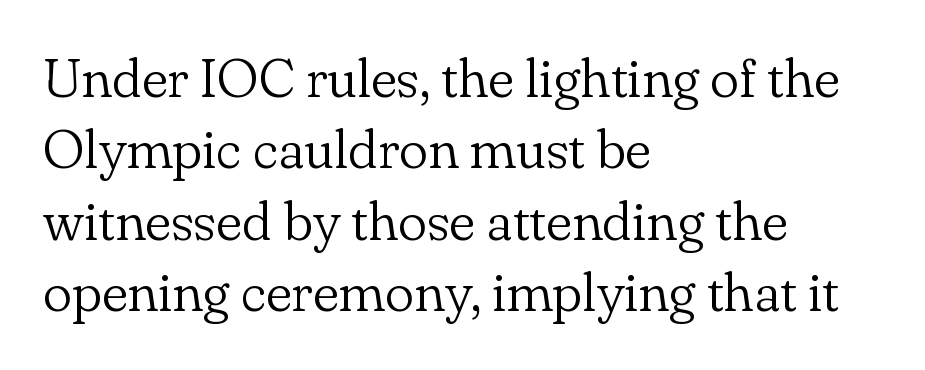
The image shows 55 px light serif type, upright; set left-aligned, normal line spacing (1.3x), normal letter spacing, not underlined; low stroke contrast and a small x-height.
